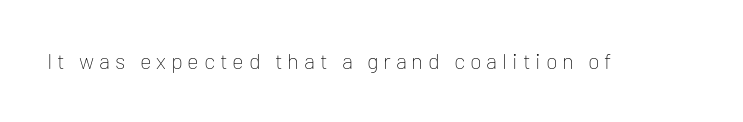
{"italic": "no", "bold": "no", "underline": "no", "letter_spacing": "wide", "letter_spacing_em": 0.22, "glyph_px": 22}
